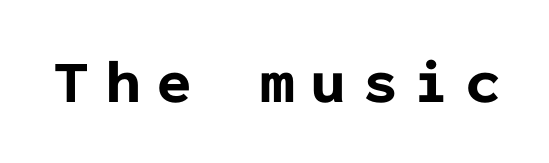
The rendering shows plain stroke endings on the letterforms — a sans-serif design. Strong, thick strokes mark this as bold type. The lettering stays uniformly vertical, giving the passage a roman look. The tracking jumps out immediately: characters are airy and widely separated. The area under the type is left untouched.
